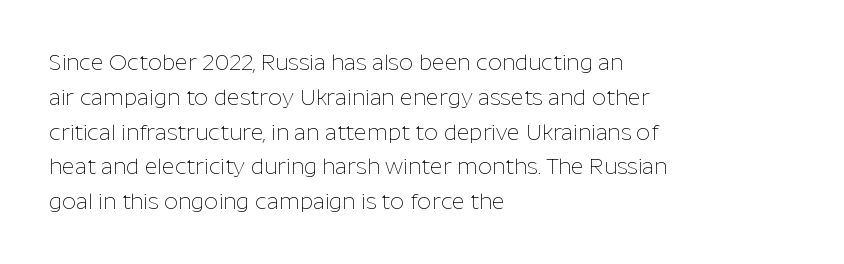
The image shows 22 px text type, upright; set left-aligned, normal line spacing (1.58x), normal letter spacing, not underlined.
